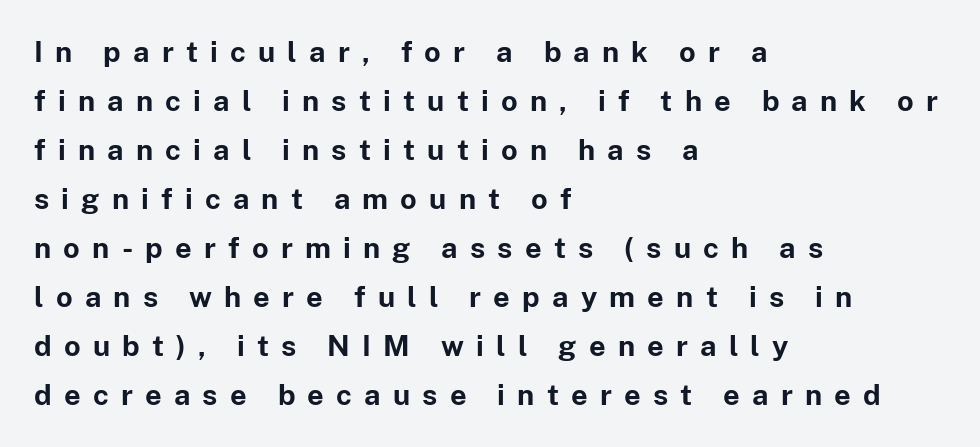
Q: Is the text bold? A: Yes.
Q: Is the text italic (slanted)? A: No, it is upright.
Q: Is the typeface a serif or a sans-serif typeface? A: Sans-serif.
Q: Is the text underlined? A: No.
Q: How is the paragraph aligned? A: Left-aligned.
Q: Is the spacing between letters normal or unusually wide? A: Unusually wide.
Q: Is the spacing between lines tight, normal or loose? A: Normal.
Q: Width (condensed, normal, or wide)? A: Normal.
Q: Stroke contrast? A: Low.
Q: x-height? A: Medium.
Q: Monospaced? A: No.
